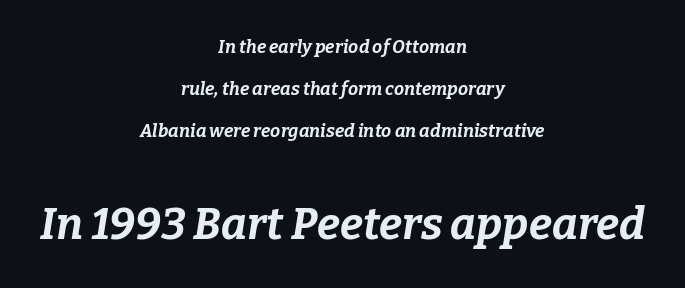
Q: Is the text bold? A: Yes.
Q: Is the text italic (slanted)? A: Yes, it leans right by about 9 degrees.
Q: Is the text underlined? A: No.
Q: How is the paragraph aligned? A: Centered.
Q: Is the spacing between letters normal or unusually wide? A: Normal.
Q: Is the spacing between lines tight, normal or loose? A: Loose.
Q: Which block of text is set in a larger size, the first (top) or the second (bottom)? A: The second (bottom) one.
Q: Width (condensed, normal, or wide)? A: Normal.
Q: Stroke contrast? A: Low.
Q: x-height? A: Medium.
Q: Monospaced? A: No.
